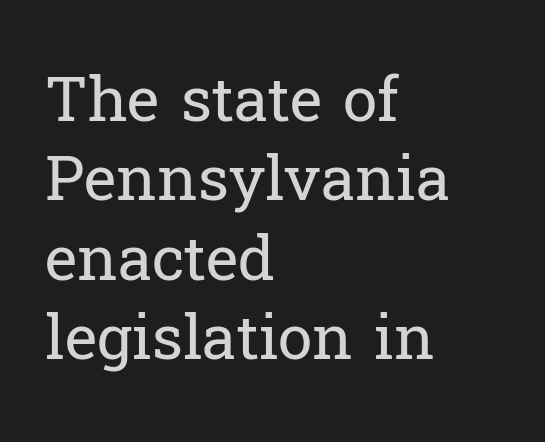
Q: Is the text bold? A: No.
Q: Is the text italic (slanted)? A: No, it is upright.
Q: Is the typeface a serif or a sans-serif typeface? A: Serif.
Q: Is the text underlined? A: No.
Q: How is the paragraph aligned? A: Left-aligned.
Q: Is the spacing between letters normal or unusually wide? A: Normal.
Q: Is the spacing between lines tight, normal or loose? A: Normal.
Q: Width (condensed, normal, or wide)? A: Normal.
Q: Stroke contrast? A: Low.
Q: x-height? A: Medium.
Q: Monospaced? A: No.
